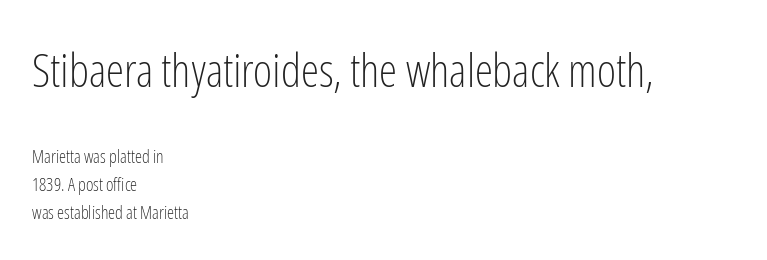
{"serif": "no", "italic": "no", "bold": "no", "weight": "light", "width": "condensed", "stroke_contrast": "low", "x_height": "medium", "monospaced": "no", "underline": "no", "align": "left", "line_spacing": "normal", "line_spacing_ratio": 1.56, "letter_spacing": "normal", "letter_spacing_em": 0.0, "larger_block": "first", "size_ratio": 2.56, "glyph_px": 46}
